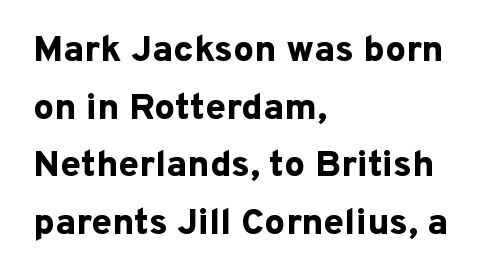
Horizontal alignment here is leftward, the default for most running prose. Posture: vertical. These lines are composed in type without serifs. A normal amount of white space separates one row of letters from the next. The tracking reads as untouched default to a designer's eye. Anything drawn beneath the words? Only blank space.
